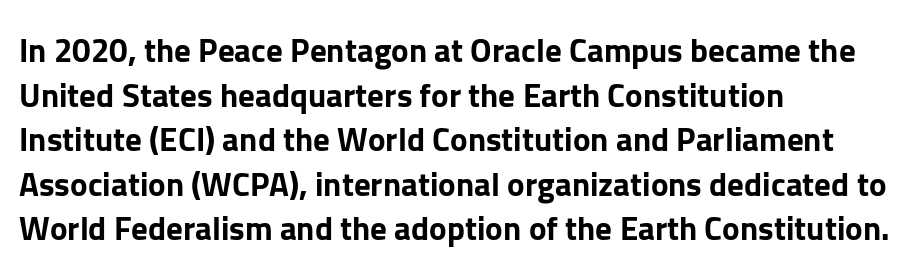
Q: Is the text bold? A: Yes.
Q: Is the text italic (slanted)? A: No, it is upright.
Q: Is the typeface a serif or a sans-serif typeface? A: Sans-serif.
Q: Is the text underlined? A: No.
Q: How is the paragraph aligned? A: Left-aligned.
Q: Is the spacing between letters normal or unusually wide? A: Normal.
Q: Is the spacing between lines tight, normal or loose? A: Normal.
Q: Width (condensed, normal, or wide)? A: Normal.
Q: Stroke contrast? A: Low.
Q: x-height? A: Medium.
Q: Monospaced? A: No.
